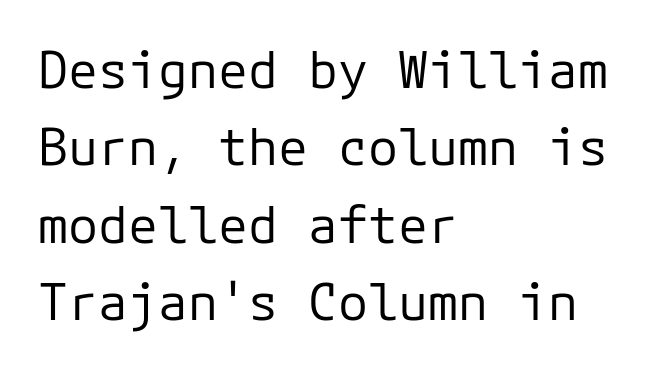
The type family on display is of the sans-serif kind. These lines keep a tight, regular rhythm from letter to letter. Lines of text with bare space underneath. The font sits on the lighter half of the weight spectrum, regular included. The ragged edge is on the right, which tells us the setting is flush left. Quick note: not italic, upright.
